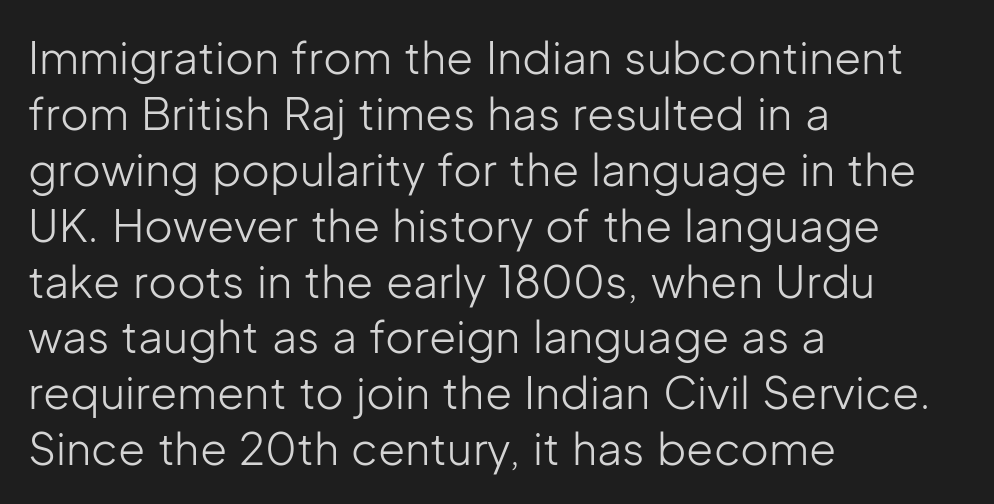
The image shows 44 px light sans-serif type, upright; set left-aligned, normal line spacing (1.27x), normal letter spacing, not underlined; low stroke contrast and a medium x-height.
